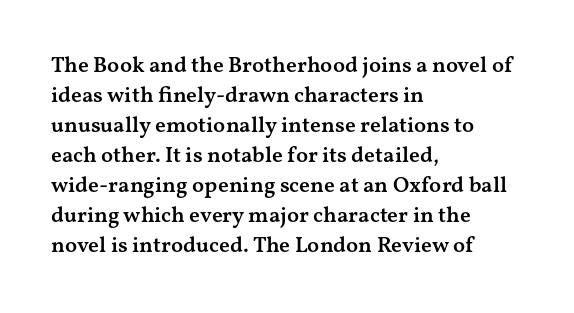
The image shows 22 px text type, upright; set left-aligned, normal line spacing (1.36x), normal letter spacing, not underlined.
